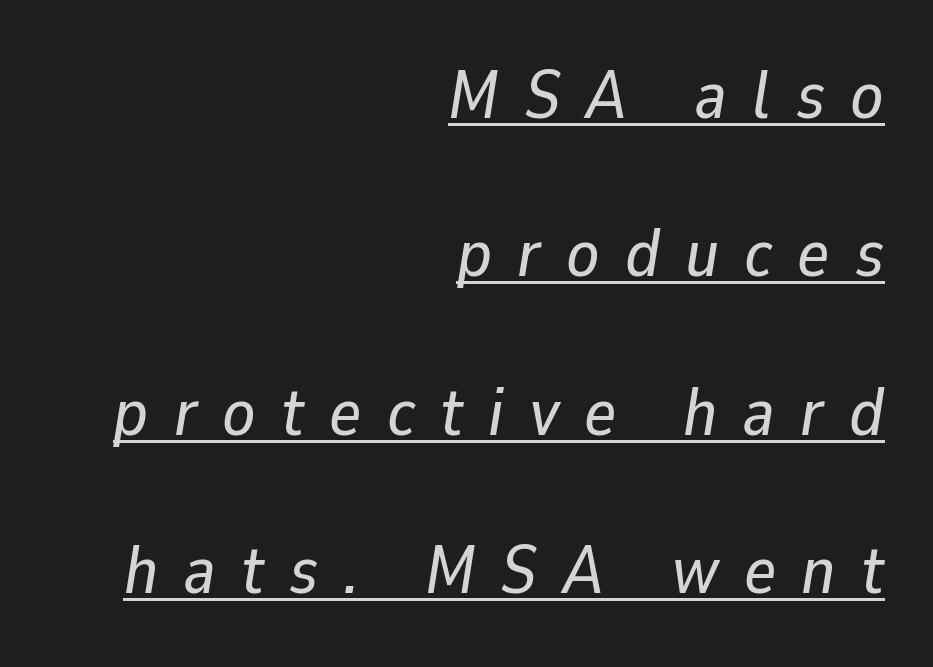
Q: Is the text italic (slanted)? A: Yes, it leans right by about 9 degrees.
Q: Is the text underlined? A: Yes.
Q: How is the paragraph aligned? A: Right-aligned.
Q: Is the spacing between letters normal or unusually wide? A: Unusually wide.
Q: Is the spacing between lines tight, normal or loose? A: Loose.
Q: Width (condensed, normal, or wide)? A: Normal.
Q: Stroke contrast? A: Low.
Q: x-height? A: Medium.
Q: Monospaced? A: No.
